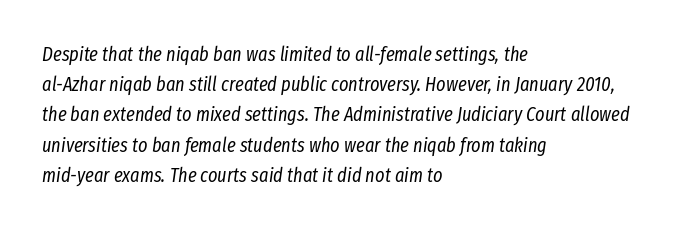
Q: Is the text bold? A: No.
Q: Is the text italic (slanted)? A: Yes, it leans right by about 8 degrees.
Q: Is the text underlined? A: No.
Q: How is the paragraph aligned? A: Left-aligned.
Q: Is the spacing between letters normal or unusually wide? A: Normal.
Q: Is the spacing between lines tight, normal or loose? A: Normal.
